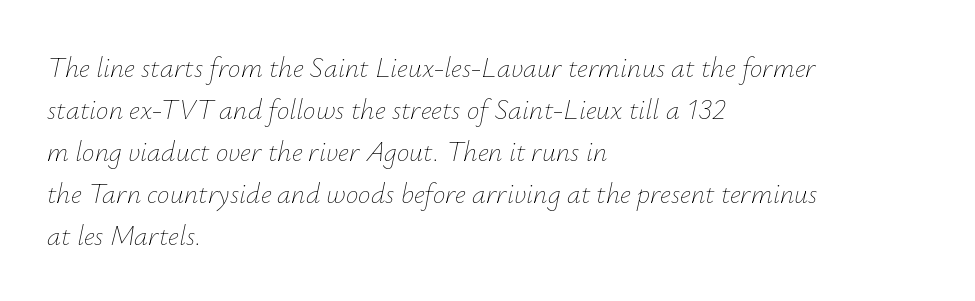
The image shows 28 px thin type, italic (leaning right); set left-aligned, normal line spacing (1.5x), normal letter spacing, not underlined; low stroke contrast and a small x-height.
